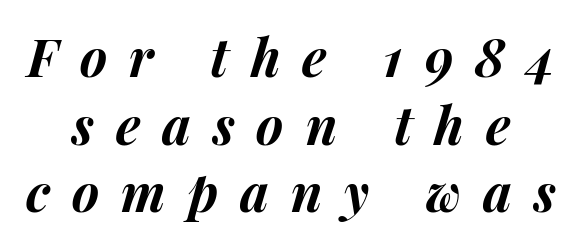
The image shows 52 px bold type, italic (leaning right); set normal line spacing (1.3x), unusually wide letter spacing (+0.42 em), not underlined; medium stroke contrast and a medium x-height.
